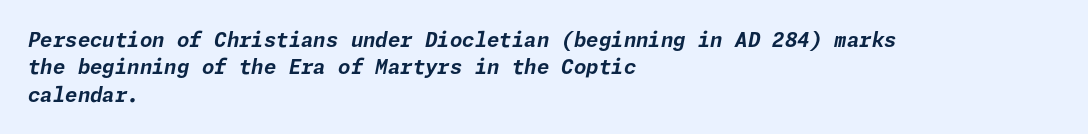
Set as a true bold cut, around the 700 mark. Quick note: italic. Reading down the block, your eye returns to a fixed left position each line. Just letters on the line, the space beneath them empty.
